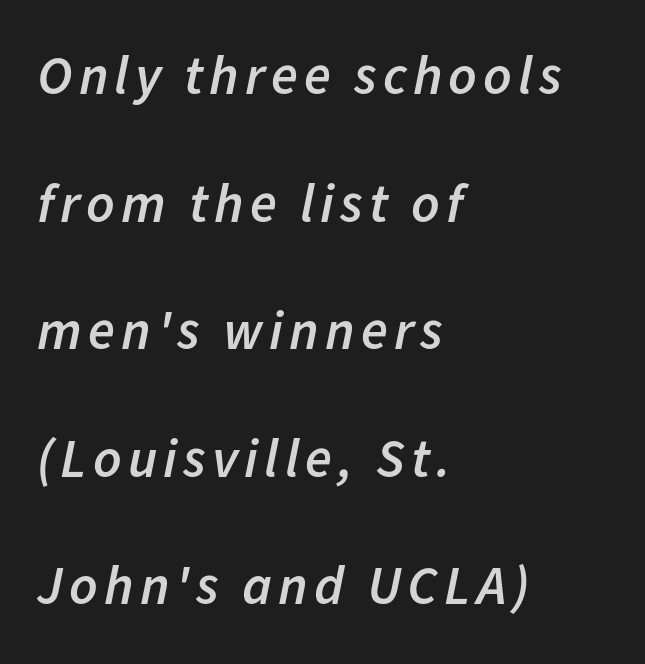
The image shows 55 px semibold type, italic (leaning right); set left-aligned, loose line spacing (2.32x), not underlined; low stroke contrast and a medium x-height.
